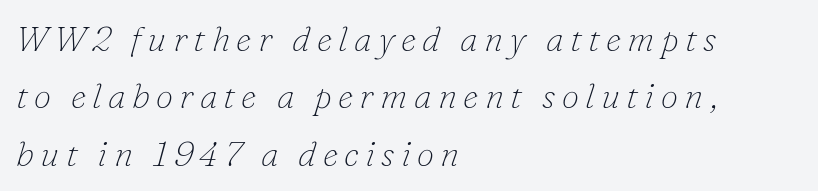
Examine the stroke ends and you'll spot serifs. The face used here is proportionally spaced, like ordinary book or web type. Where is the straight margin? On the left. Any mark beneath the type? The region is blank.
